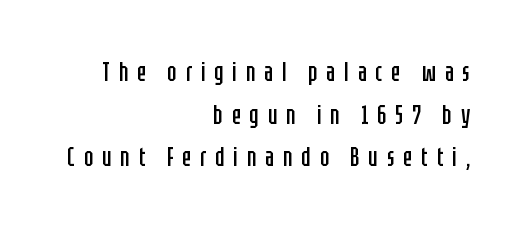
The image shows 27 px text type, upright; set right-aligned, normal line spacing (1.58x), unusually wide letter spacing (+0.33 em), not underlined.
